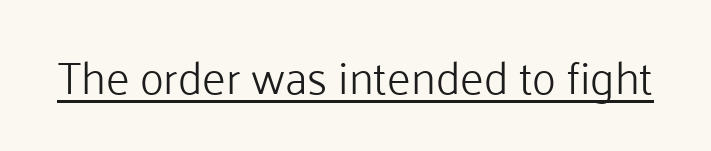
In terms of letterform style, serifs are entirely absent. Here the designer chose a conventional face with non-uniform glyph widths. Compared with a typical body face, this is equally light or lighter still. Students, note that the glyphs here touch the page at normal intervals. Style check: upright.
